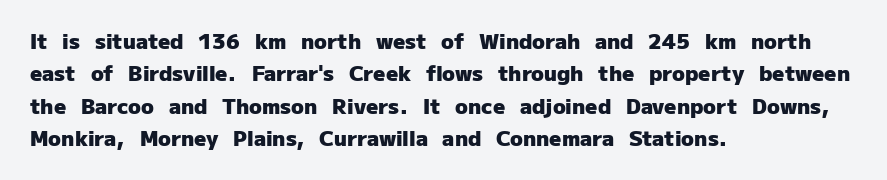
The image shows 21 px bold type, upright; set left-aligned, normal line spacing (1.54x), normal letter spacing, not underlined.
